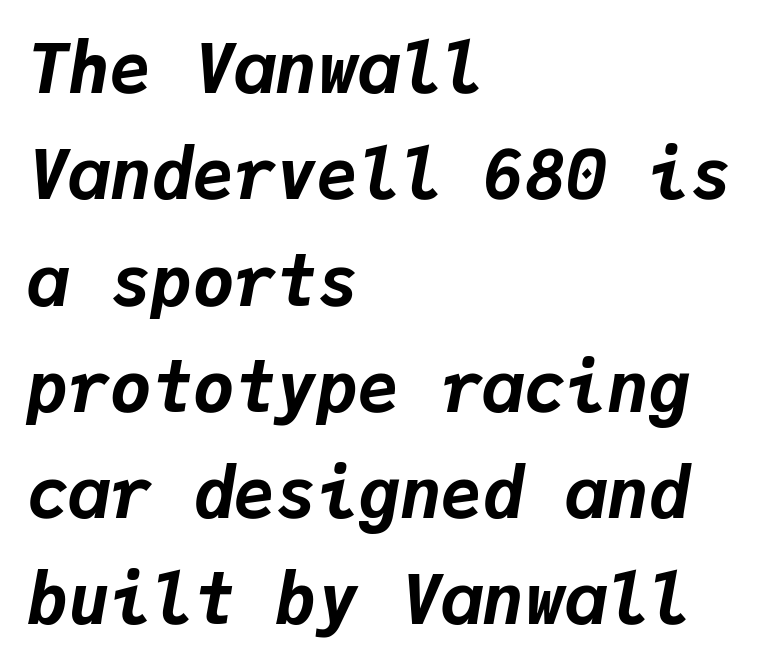
The image shows 69 px bold type, italic (leaning right), monospaced; set left-aligned, normal line spacing (1.54x), normal letter spacing, not underlined; low stroke contrast and a medium x-height.
